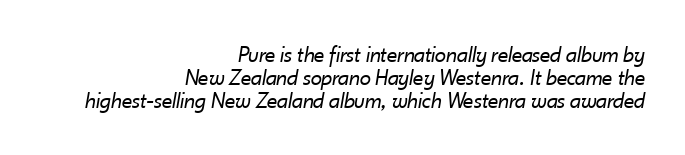
The letterforms sit at book weight or below. Descenders hang freely into open space. Italic? Definitely — the glyphs are oblique. Honestly, the rows look squashed on top of each other.
